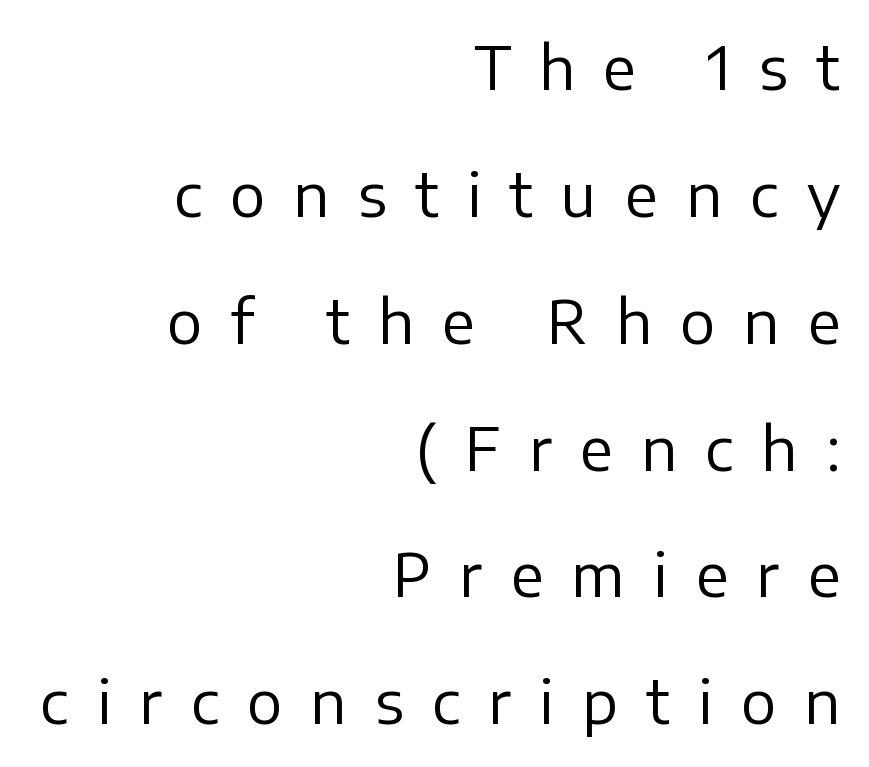
{"serif": "no", "italic": "no", "bold": "no", "weight": "regular", "width": "normal", "stroke_contrast": "low", "x_height": "medium", "monospaced": "no", "underline": "no", "align": "right", "line_spacing": "loose", "line_spacing_ratio": 2.15, "letter_spacing": "wide", "letter_spacing_em": 0.48, "glyph_px": 59}
